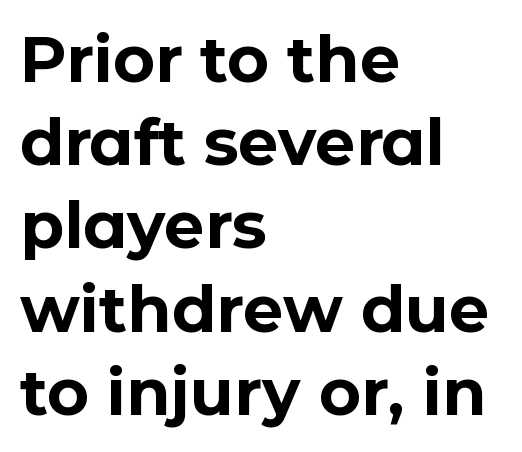
The image shows 64 px bold sans-serif type, upright; set left-aligned, normal line spacing (1.3x), normal letter spacing, not underlined; low stroke contrast and a medium x-height.
